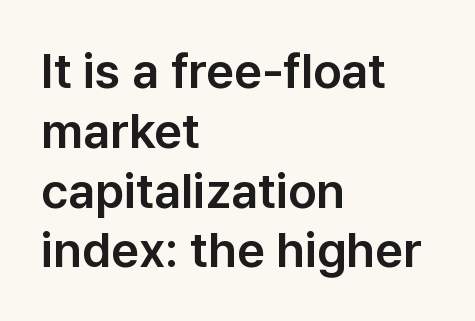
Q: Is the text italic (slanted)? A: No, it is upright.
Q: Is the typeface a serif or a sans-serif typeface? A: Sans-serif.
Q: Is the text underlined? A: No.
Q: How is the paragraph aligned? A: Left-aligned.
Q: Is the spacing between letters normal or unusually wide? A: Normal.
Q: Width (condensed, normal, or wide)? A: Normal.
Q: Stroke contrast? A: Low.
Q: x-height? A: Medium.
Q: Monospaced? A: No.
